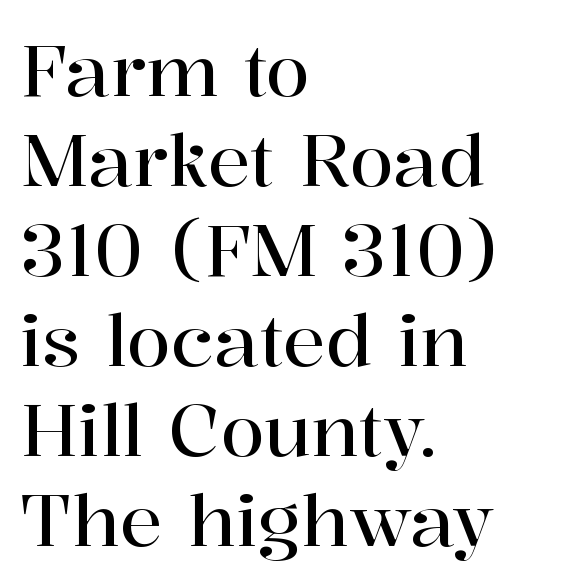
{"serif": "yes", "italic": "no", "width": "normal", "stroke_contrast": "high", "x_height": "medium", "monospaced": "no", "underline": "no", "align": "left", "line_spacing": "normal", "line_spacing_ratio": 1.25, "letter_spacing": "normal", "letter_spacing_em": 0.0, "glyph_px": 72}
